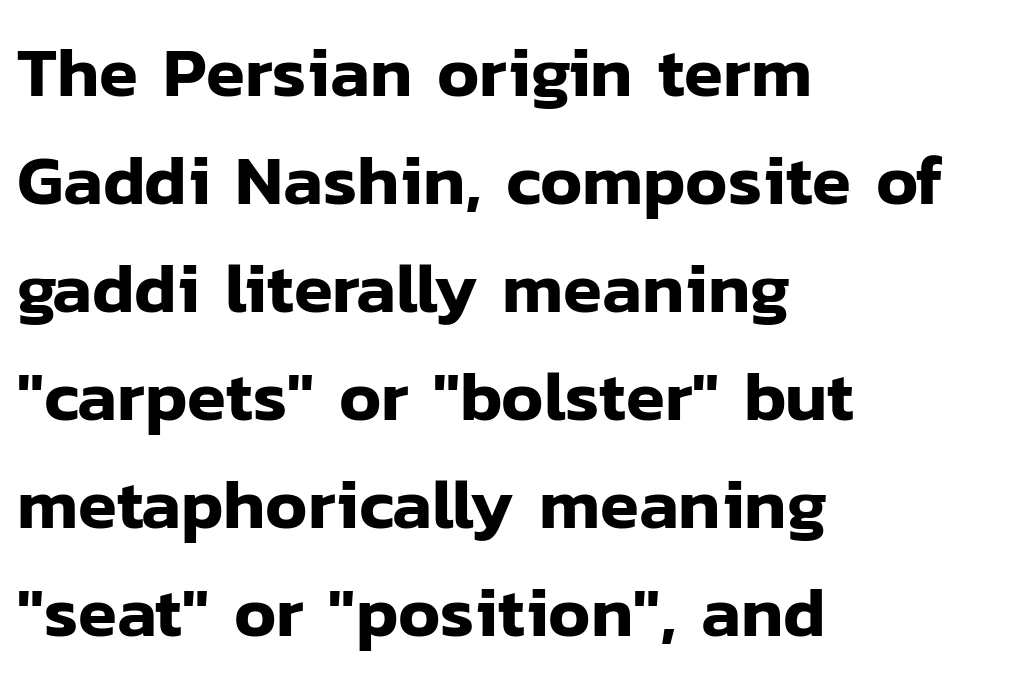
The image shows 71 px sans-serif type, upright; set left-aligned, normal line spacing (1.52x), normal letter spacing, not underlined; low stroke contrast and a medium x-height.
